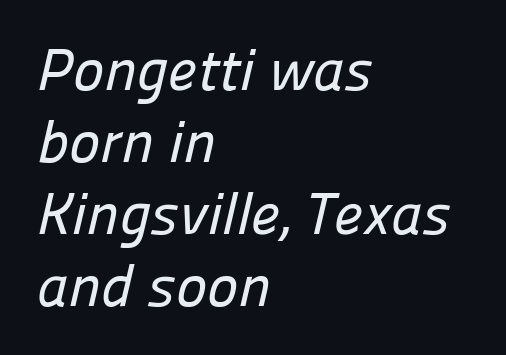
{"serif": "no", "width": "normal", "stroke_contrast": "low", "x_height": "medium", "monospaced": "no", "underline": "no", "align": "left", "line_spacing_ratio": 1.22, "letter_spacing": "normal", "letter_spacing_em": 0.0, "glyph_px": 59}
